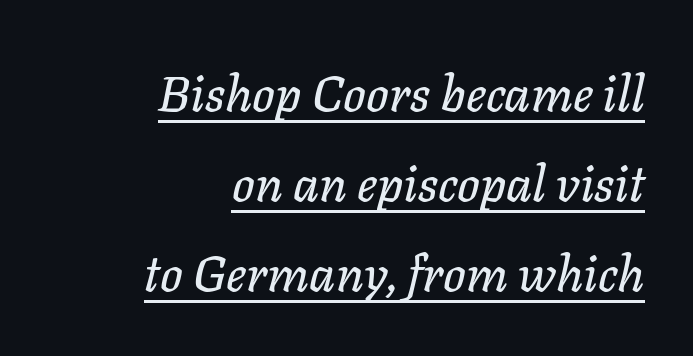
Every row of glyphs terminates at an identical x-position on the right. These lines keep a tight, regular rhythm from letter to letter. These lines are rendered in a variable-pitch font. Notice how the stems are inclined rather than vertical — that's the hallmark of italics. You can see a thin bar hugging the bottom of the glyphs.
